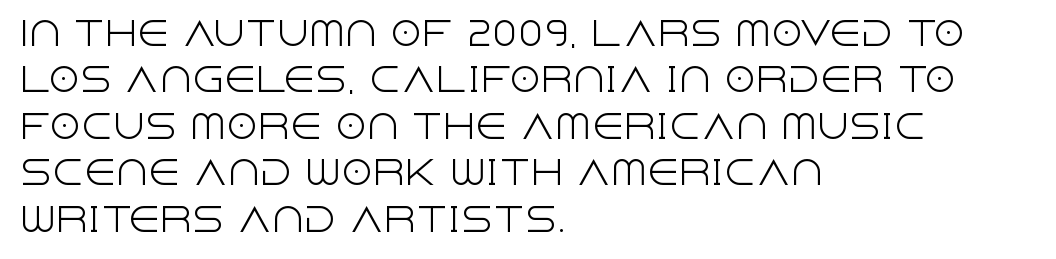
{"serif": "no", "italic": "no", "bold": "no", "weight": "light", "width": "normal", "x_height": "large", "monospaced": "no", "underline": "no", "align": "left", "line_spacing": "normal", "line_spacing_ratio": 1.45, "letter_spacing": "normal", "letter_spacing_em": 0.0, "glyph_px": 32}
